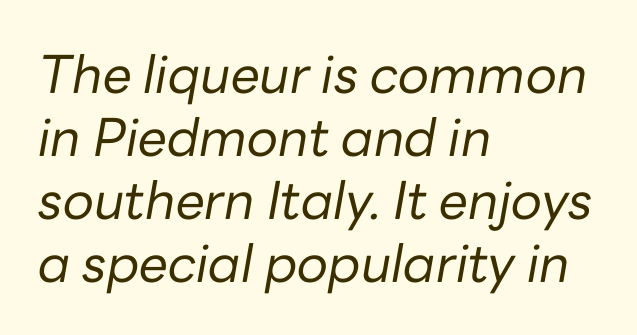
{"italic": "yes", "lean": "right", "slant_degrees": 10, "bold": "no", "weight": "regular", "width": "normal", "stroke_contrast": "low", "x_height": "medium", "monospaced": "no", "underline": "no", "align": "left", "line_spacing_ratio": 1.21, "letter_spacing": "normal", "letter_spacing_em": 0.0, "glyph_px": 52}
